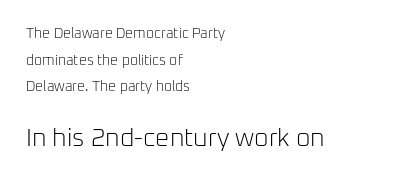
The image shows 25 px text type, upright; set left-aligned, loose line spacing (1.91x), normal letter spacing, not underlined; the second (bottom) block is 1.79x larger.
